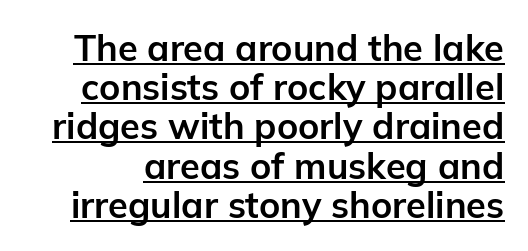
{"serif": "no", "italic": "no", "bold": "yes", "weight": "bold", "width": "normal", "stroke_contrast": "low", "x_height": "medium", "monospaced": "no", "underline": "yes", "line_spacing": "tight", "line_spacing_ratio": 1.09, "letter_spacing": "normal", "letter_spacing_em": 0.0, "glyph_px": 36}
